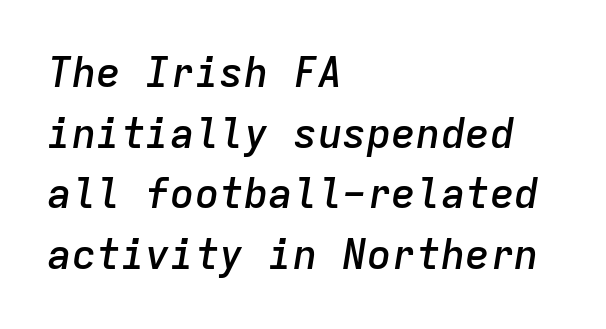
{"italic": "yes", "lean": "right", "slant_degrees": 9, "bold": "semi", "weight": "semibold", "width": "normal", "stroke_contrast": "low", "x_height": "medium", "monospaced": "yes", "underline": "no", "align": "left", "line_spacing": "normal", "line_spacing_ratio": 1.48, "letter_spacing": "normal", "letter_spacing_em": 0.0, "glyph_px": 41}
